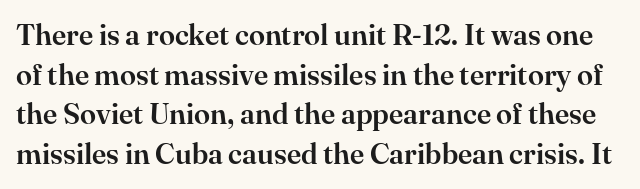
Anything drawn beneath the words? Only blank space. Quick note: interline space is typical. Here the designer chose a conventional face with non-uniform glyph widths. Old-style or modern, the face here clearly has serifs.
